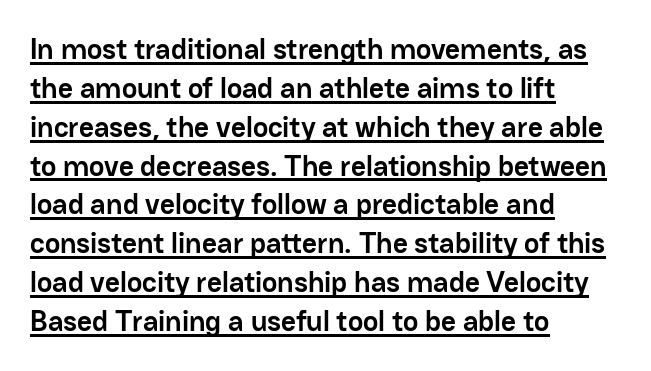
The image shows 29 px semibold sans-serif type, upright; set left-aligned, normal line spacing (1.34x), normal letter spacing, underlined; low stroke contrast and a medium x-height.
